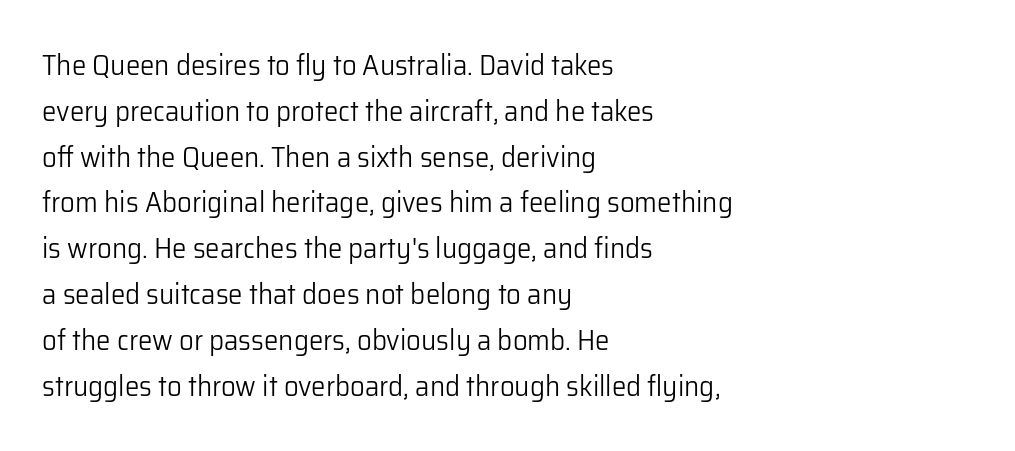
A typesetter would call this proportional, since set widths differ per character. This sample keeps an unexceptional amount of space between lines. The face used here is rendered with its standard letterfit. Where is the straight margin? On the left. The typeface chosen for these lines omits serifs. Unbolded letterforms with no extra heft.
